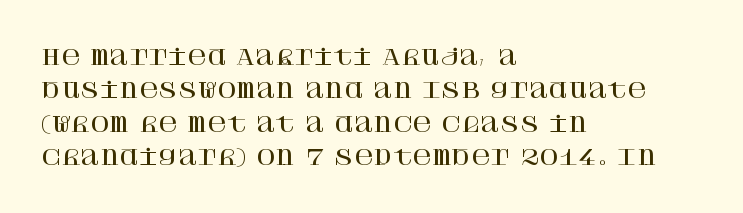
{"italic": "no", "underline": "no", "align": "left", "line_spacing": "normal", "line_spacing_ratio": 1.59, "letter_spacing": "normal", "letter_spacing_em": 0.0, "glyph_px": 21}
